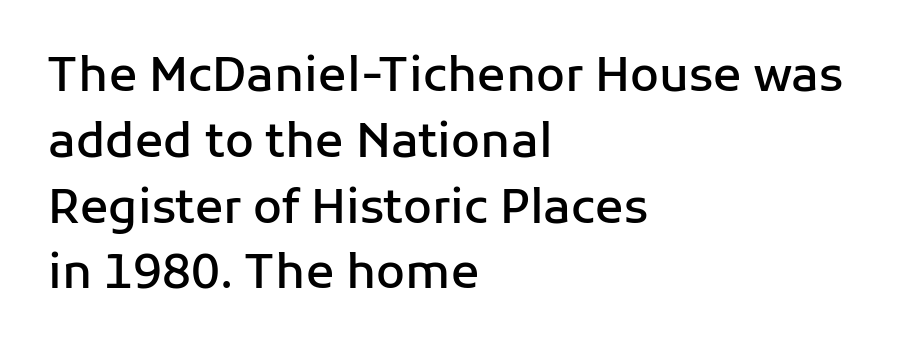
Q: Is the text bold? A: Semi-bold.
Q: Is the text italic (slanted)? A: No, it is upright.
Q: Is the typeface a serif or a sans-serif typeface? A: Sans-serif.
Q: Is the text underlined? A: No.
Q: How is the paragraph aligned? A: Left-aligned.
Q: Is the spacing between letters normal or unusually wide? A: Normal.
Q: Is the spacing between lines tight, normal or loose? A: Normal.
Q: Width (condensed, normal, or wide)? A: Normal.
Q: Stroke contrast? A: Low.
Q: x-height? A: Medium.
Q: Monospaced? A: No.
